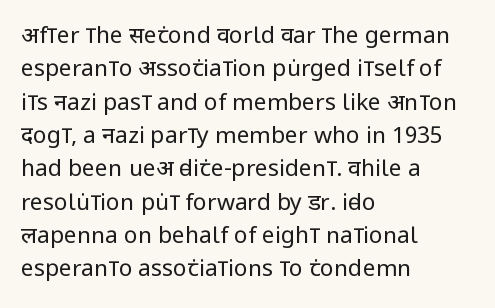
How would I describe the line gaps? Plain and ordinary. Just letters on the line, the space beneath them empty. Alignment: flush left. In terms of posture, this sample is upright.
